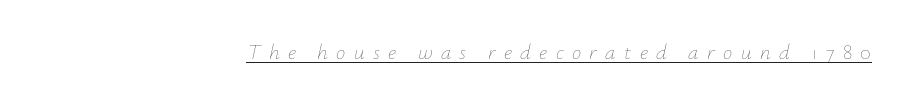
Stem width sits at or under what a default text font uses. Beneath each row of characters lies a ruled line. These lines have a slow, spaced-out rhythm from letter to letter. Italic? Definitely — the glyphs are oblique.
